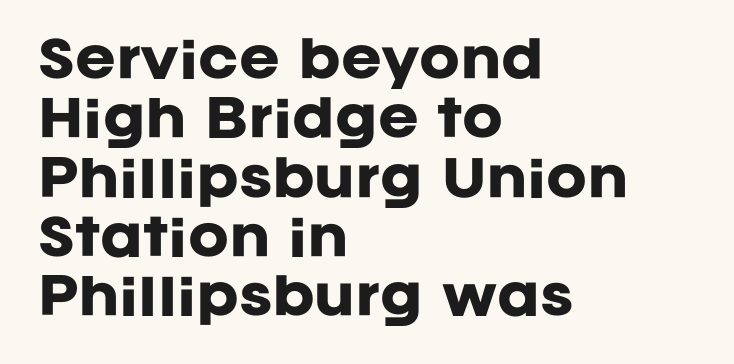
The image shows 49 px heavy sans-serif type, upright; set left-aligned, line spacing 1.21x, normal letter spacing, not underlined; low stroke contrast and a large x-height.
